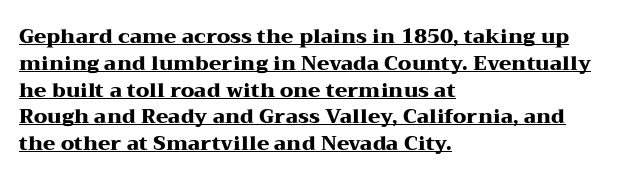
The image shows 20 px bold type, upright; set left-aligned, normal line spacing (1.34x), normal letter spacing, underlined.
